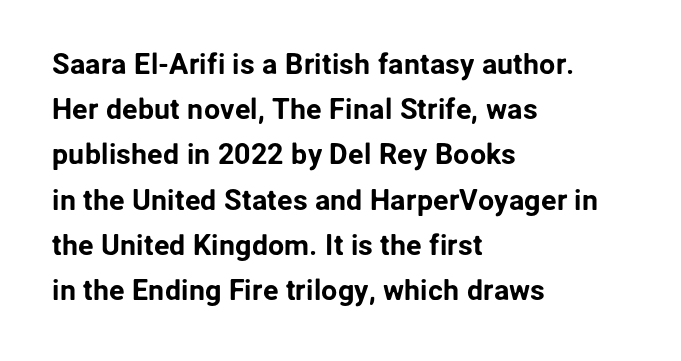
Q: Is the text italic (slanted)? A: No, it is upright.
Q: Is the typeface a serif or a sans-serif typeface? A: Sans-serif.
Q: Is the text underlined? A: No.
Q: How is the paragraph aligned? A: Left-aligned.
Q: Is the spacing between letters normal or unusually wide? A: Normal.
Q: Is the spacing between lines tight, normal or loose? A: Normal.
Q: Width (condensed, normal, or wide)? A: Normal.
Q: Stroke contrast? A: Low.
Q: x-height? A: Medium.
Q: Monospaced? A: No.
